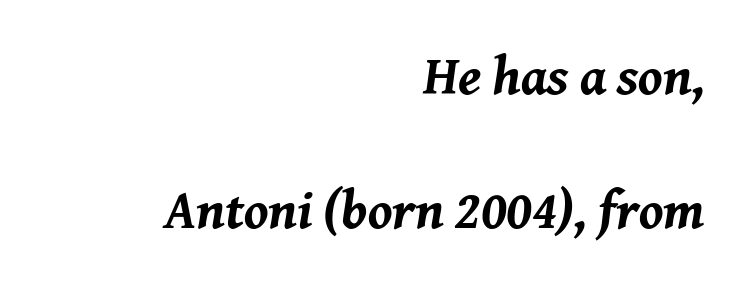
{"italic": "yes", "lean": "right", "slant_degrees": 8, "bold": "yes", "weight": "bold", "width": "normal", "stroke_contrast": "medium", "x_height": "medium", "monospaced": "no", "underline": "no", "align": "right", "line_spacing": "loose", "line_spacing_ratio": 2.48, "letter_spacing": "normal", "letter_spacing_em": 0.0, "glyph_px": 54}
